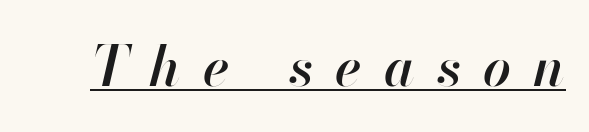
Observe the wide spacing: letters keep a clear distance from each other. This is oblique type, the kind used for emphasis or titles. Weight: semibold (demi). Underlining? Definitely there.
